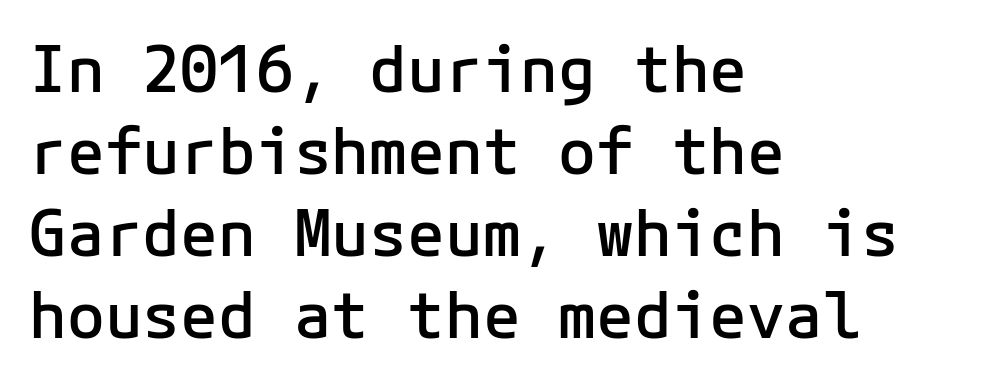
Q: Is the text bold? A: Semi-bold.
Q: Is the text italic (slanted)? A: No, it is upright.
Q: Is the typeface a serif or a sans-serif typeface? A: Sans-serif.
Q: Is the text underlined? A: No.
Q: How is the paragraph aligned? A: Left-aligned.
Q: Is the spacing between letters normal or unusually wide? A: Normal.
Q: Is the spacing between lines tight, normal or loose? A: Normal.
Q: Width (condensed, normal, or wide)? A: Normal.
Q: Stroke contrast? A: Low.
Q: x-height? A: Medium.
